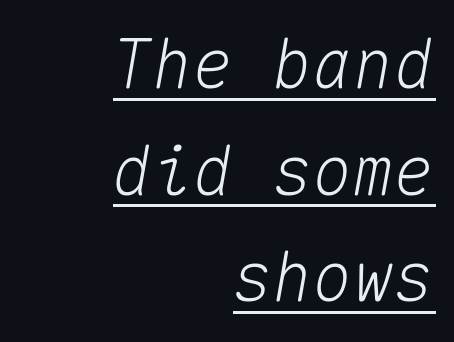
{"italic": "yes", "lean": "right", "slant_degrees": 10, "width": "normal", "stroke_contrast": "medium", "x_height": "medium", "monospaced": "yes", "underline": "yes", "align": "right", "line_spacing": "normal", "line_spacing_ratio": 1.59, "letter_spacing": "normal", "letter_spacing_em": 0.0, "glyph_px": 67}
